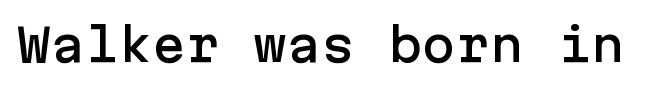
{"serif": "no", "italic": "no", "width": "normal", "stroke_contrast": "low", "x_height": "medium", "underline": "no", "letter_spacing": "normal", "letter_spacing_em": 0.0, "glyph_px": 45}
